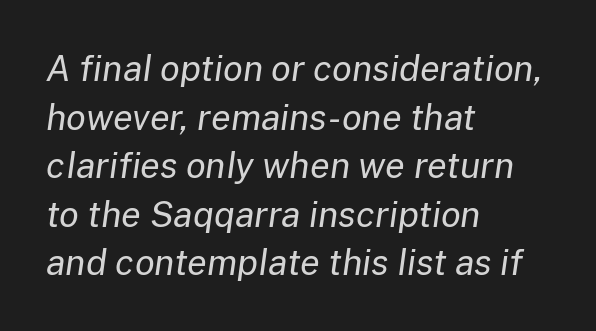
Q: Is the text bold? A: No.
Q: Is the text italic (slanted)? A: Yes, it leans right by about 8 degrees.
Q: Is the text underlined? A: No.
Q: How is the paragraph aligned? A: Left-aligned.
Q: Is the spacing between letters normal or unusually wide? A: Normal.
Q: Is the spacing between lines tight, normal or loose? A: Normal.
Q: Width (condensed, normal, or wide)? A: Normal.
Q: Stroke contrast? A: Low.
Q: x-height? A: Medium.
Q: Monospaced? A: No.
